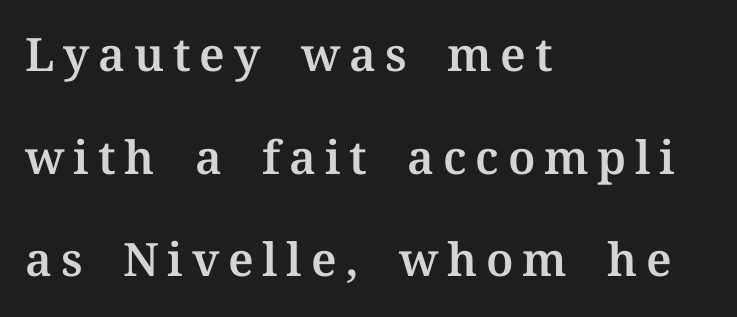
{"serif": "yes", "italic": "no", "width": "normal", "stroke_contrast": "medium", "x_height": "medium", "monospaced": "no", "underline": "no", "align": "left", "line_spacing": "loose", "line_spacing_ratio": 2.23, "glyph_px": 46}
